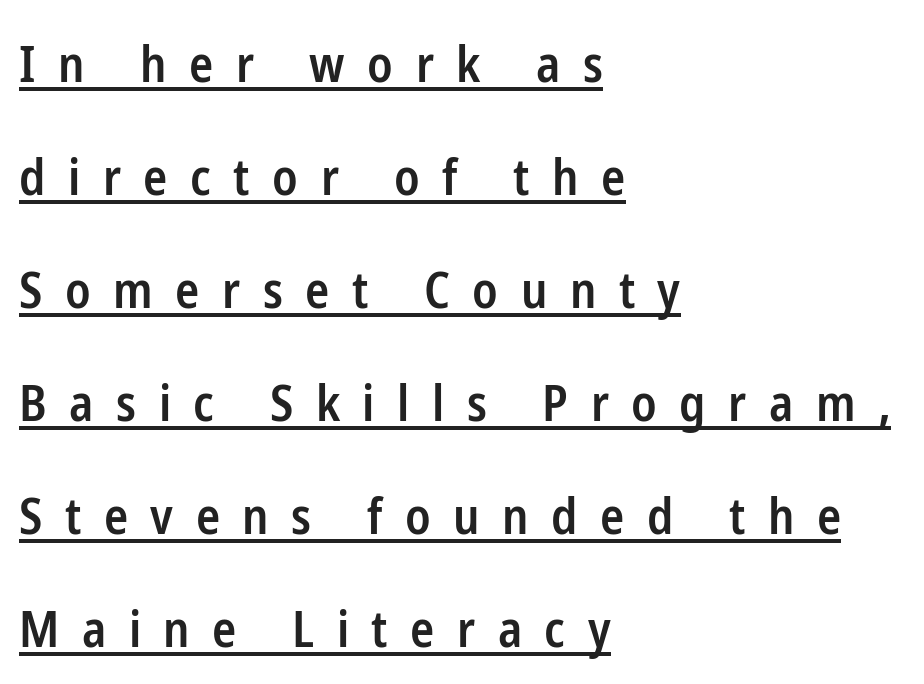
{"serif": "no", "italic": "no", "bold": "semi", "weight": "semibold", "width": "condensed", "stroke_contrast": "low", "x_height": "medium", "monospaced": "no", "underline": "yes", "align": "left", "line_spacing": "loose", "line_spacing_ratio": 2.26, "letter_spacing": "wide", "letter_spacing_em": 0.45, "glyph_px": 50}
